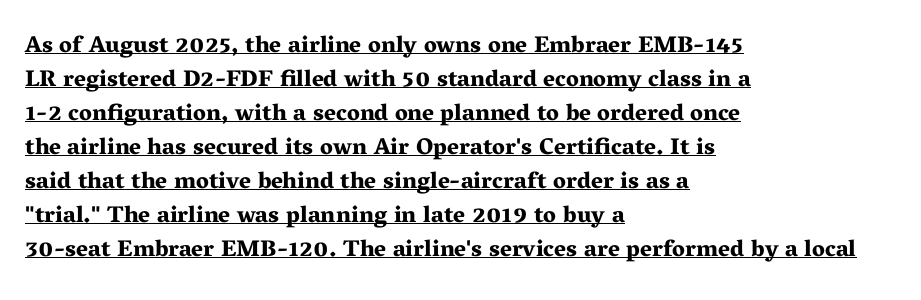
{"italic": "no", "bold": "yes", "underline": "yes", "align": "left", "line_spacing": "normal", "line_spacing_ratio": 1.48, "letter_spacing": "normal", "letter_spacing_em": 0.0, "glyph_px": 23}
